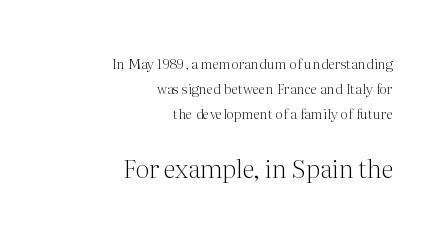
The image shows 25 px text type, upright; set right-aligned, line spacing 1.8x, normal letter spacing, not underlined; the second (bottom) block is 1.79x larger.
